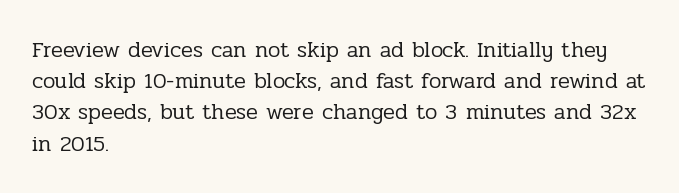
{"italic": "no", "bold": "no", "underline": "no", "align": "left", "line_spacing": "normal", "line_spacing_ratio": 1.42, "letter_spacing": "normal", "letter_spacing_em": 0.0, "glyph_px": 22}
